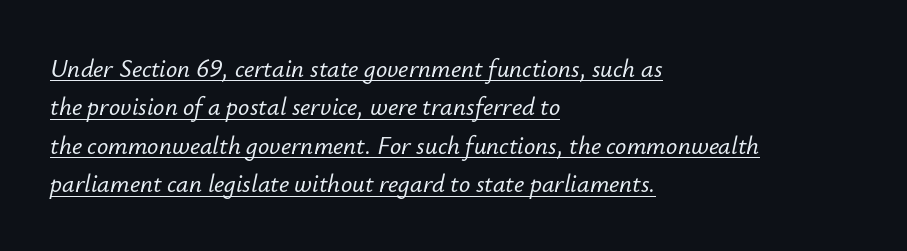
The image shows 25 px text type, italic (leaning right); set left-aligned, normal line spacing (1.54x), normal letter spacing, underlined.
